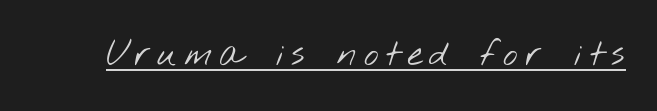
{"serif": "no", "bold": "no", "weight": "light", "width": "wide", "stroke_contrast": "low", "x_height": "small", "monospaced": "no", "underline": "yes", "letter_spacing": "wide", "letter_spacing_em": 0.2, "glyph_px": 35}
